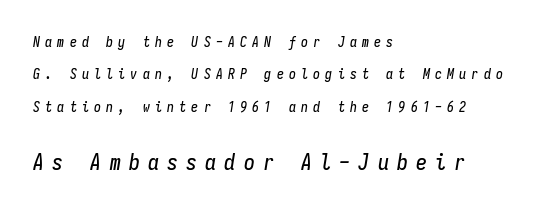
Q: Is the text italic (slanted)? A: Yes, it leans right by about 9 degrees.
Q: Is the text underlined? A: No.
Q: How is the paragraph aligned? A: Left-aligned.
Q: Is the spacing between letters normal or unusually wide? A: Unusually wide.
Q: Is the spacing between lines tight, normal or loose? A: Loose.
Q: Which block of text is set in a larger size, the first (top) or the second (bottom)? A: The second (bottom) one.
